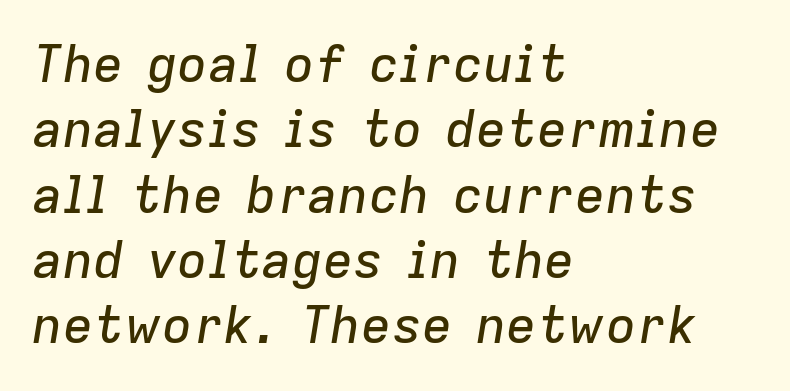
Q: Is the text italic (slanted)? A: Yes, it leans right by about 9 degrees.
Q: Is the text underlined? A: No.
Q: How is the paragraph aligned? A: Left-aligned.
Q: Is the spacing between letters normal or unusually wide? A: Normal.
Q: Is the spacing between lines tight, normal or loose? A: Normal.
Q: Width (condensed, normal, or wide)? A: Normal.
Q: Stroke contrast? A: Low.
Q: x-height? A: Medium.
Q: Monospaced? A: No.
